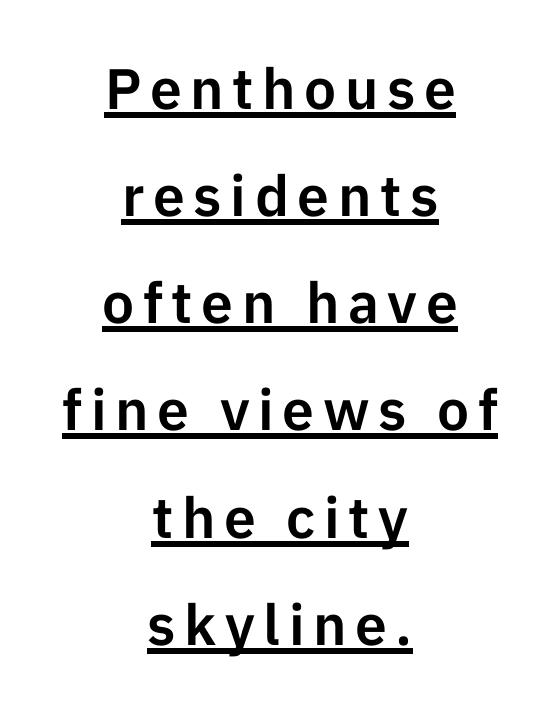
{"serif": "no", "italic": "no", "width": "normal", "stroke_contrast": "low", "x_height": "medium", "monospaced": "no", "underline": "yes", "align": "center", "line_spacing_ratio": 1.88, "glyph_px": 57}
